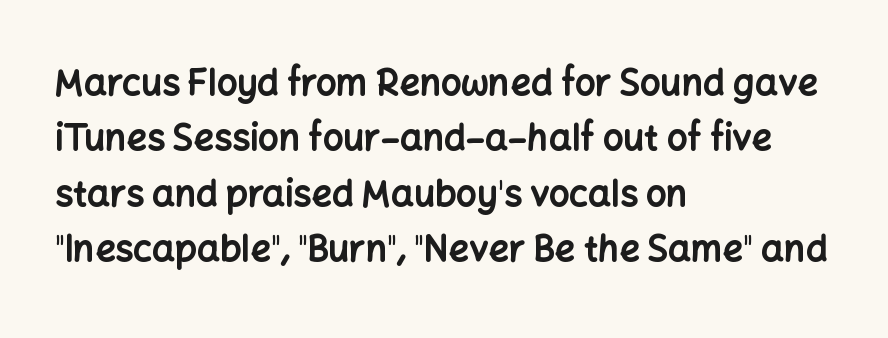
The image shows 36 px bold sans-serif type, upright; set left-aligned, normal line spacing (1.54x), normal letter spacing, not underlined; low stroke contrast and a medium x-height.
